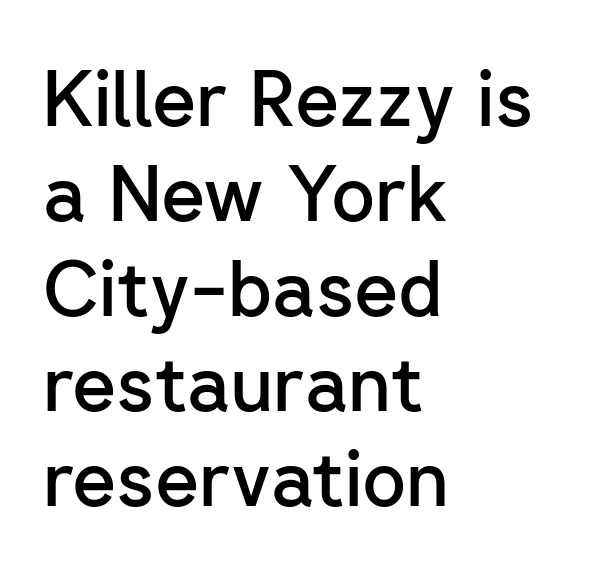
{"serif": "no", "italic": "no", "bold": "semi", "weight": "semibold", "width": "normal", "stroke_contrast": "low", "x_height": "medium", "monospaced": "no", "underline": "no", "align": "left", "line_spacing": "normal", "line_spacing_ratio": 1.25, "letter_spacing": "normal", "letter_spacing_em": 0.0, "glyph_px": 76}
